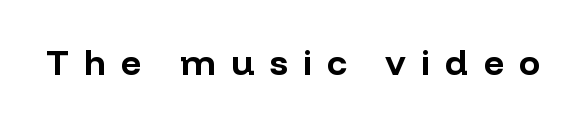
The typeface chosen for these lines omits serifs. The area under the type is left untouched. Short note: letters widely spaced. Proportional: the letters do not fall into vertical columns.
